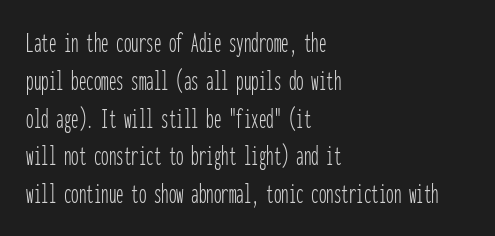
Q: Is the text bold? A: No.
Q: Is the text italic (slanted)? A: No, it is upright.
Q: Is the typeface a serif or a sans-serif typeface? A: Sans-serif.
Q: Is the text underlined? A: No.
Q: How is the paragraph aligned? A: Left-aligned.
Q: Is the spacing between letters normal or unusually wide? A: Normal.
Q: Is the spacing between lines tight, normal or loose? A: Normal.
Q: Width (condensed, normal, or wide)? A: Condensed.
Q: Stroke contrast? A: Low.
Q: x-height? A: Medium.
Q: Monospaced? A: Yes.
